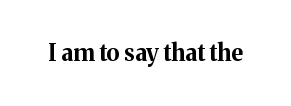
Q: Is the text bold? A: Yes.
Q: Is the text italic (slanted)? A: No, it is upright.
Q: Is the text underlined? A: No.
Q: Is the spacing between letters normal or unusually wide? A: Normal.
